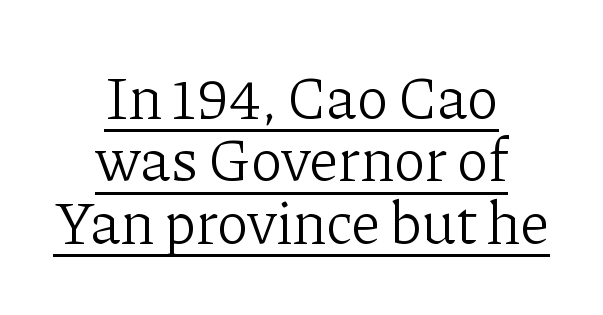
The image shows 60 px light serif type, upright; set centered, tight line spacing (1.04x), normal letter spacing, underlined; low stroke contrast and a medium x-height.
